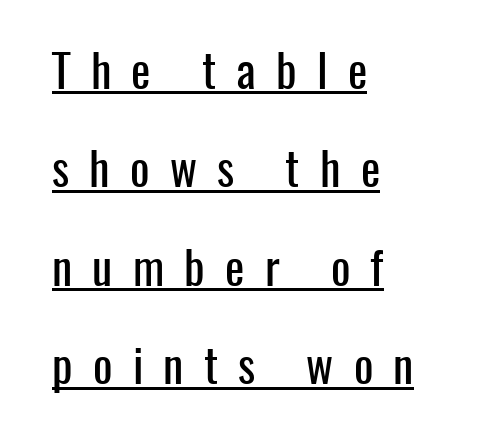
These lines are set flush left with a ragged right edge. In designer terms, the underline attribute is active on this setting. Proportional: the letters do not fall into vertical columns. Leading is clearly above the norm, producing a sparse column.
